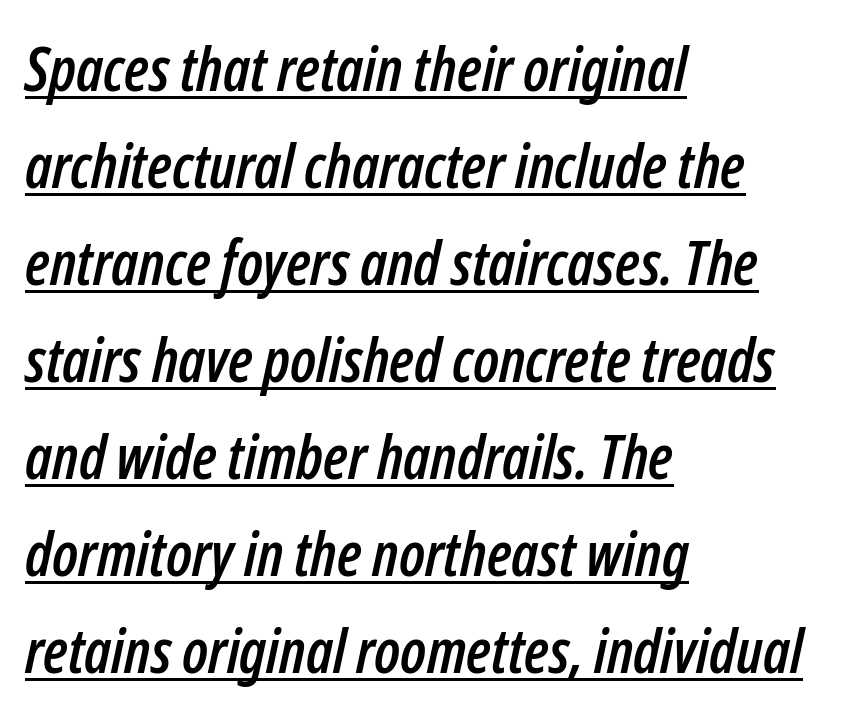
The image shows 61 px condensed type, italic (leaning right); set left-aligned, normal line spacing (1.59x), normal letter spacing, underlined; low stroke contrast and a medium x-height.
